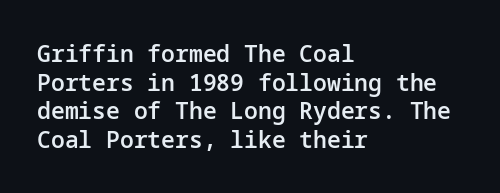
The specimen omits any rule beneath the text block's lines. The type sits square on the baseline with zero lean. This block has exactly the height ordinary leading produces. Does extra space separate the letters? No, they use regular spacing.
